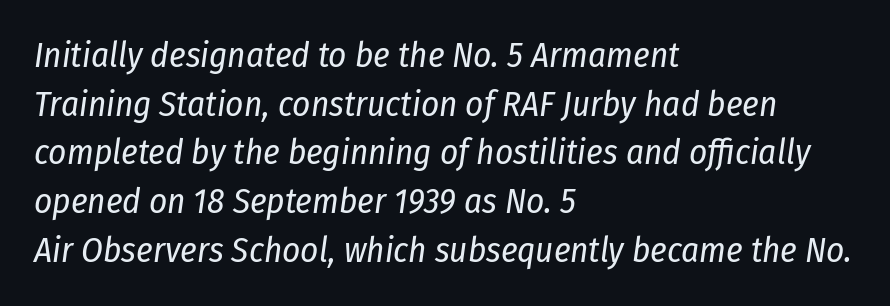
Q: Is the text bold? A: No.
Q: Is the text italic (slanted)? A: Yes, it leans right by about 8 degrees.
Q: Is the text underlined? A: No.
Q: How is the paragraph aligned? A: Left-aligned.
Q: Is the spacing between letters normal or unusually wide? A: Normal.
Q: Is the spacing between lines tight, normal or loose? A: Normal.
Q: Width (condensed, normal, or wide)? A: Condensed.
Q: Stroke contrast? A: Low.
Q: x-height? A: Medium.
Q: Monospaced? A: No.
